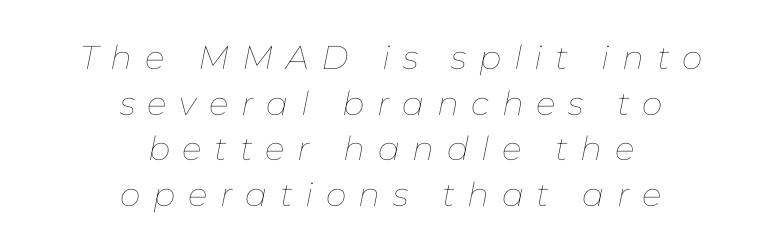
The image shows 33 px thin type, italic (leaning right); set centered, normal line spacing (1.38x), unusually wide letter spacing (+0.38 em), not underlined; low stroke contrast and a medium x-height.
